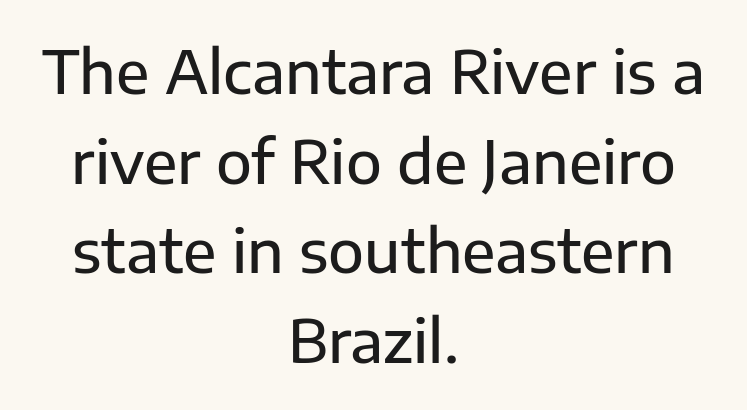
The characters display no serif detailing; their extremities are plain. The space between consecutive lines is moderate. Between one letter and the next there's only the usual sliver of space. Every row of glyphs is offset so its center matches the block's center. Any mark beneath the type? The region is blank. This sample has the flowing, uneven cadence of proportional lettering.
